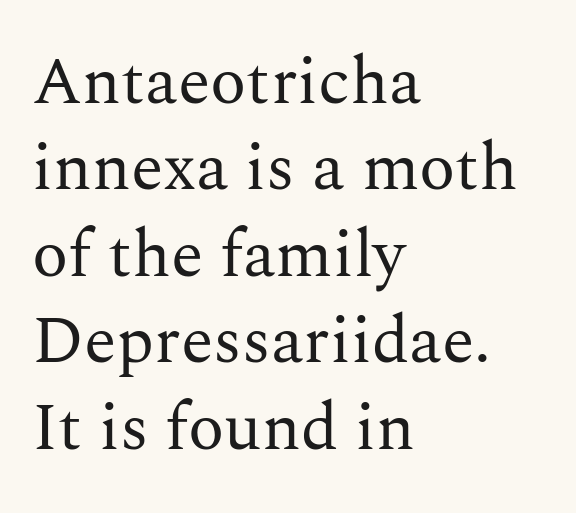
The image shows 67 px regular-weight serif type, upright; set left-aligned, normal line spacing (1.29x), normal letter spacing, not underlined; medium stroke contrast and a medium x-height.
